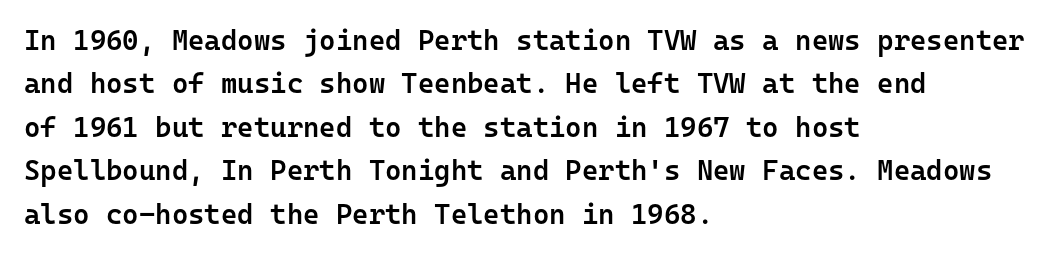
{"serif": "no", "italic": "no", "bold": "semi", "weight": "semibold", "width": "normal", "stroke_contrast": "low", "x_height": "medium", "monospaced": "yes", "underline": "no", "align": "left", "line_spacing": "normal", "line_spacing_ratio": 1.55, "letter_spacing": "normal", "letter_spacing_em": 0.0, "glyph_px": 28}
